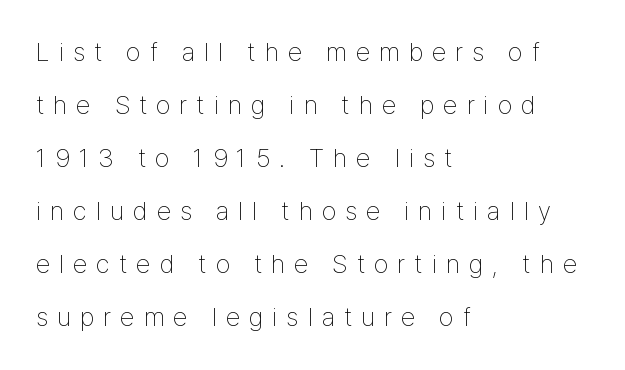
The image shows 26 px text type, upright; set left-aligned, loose line spacing (2.04x), unusually wide letter spacing (+0.35 em), not underlined.
